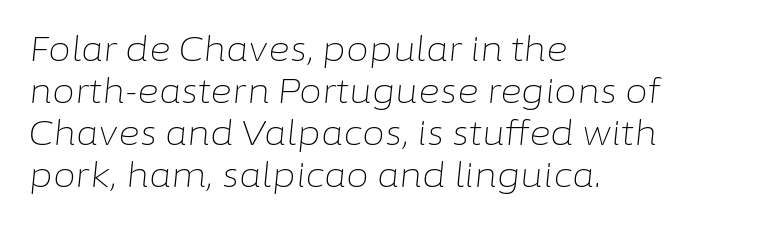
Spacing verdict: proportional, widths tailored to each character. The axis of the letterforms is tilted away from vertical. Each stroke keeps to a modest, everyday thickness or less. Honestly, there is no underline to notice here at all. Horizontally, the lines are justified to the leading edge only. Quick note: interline space is typical.
